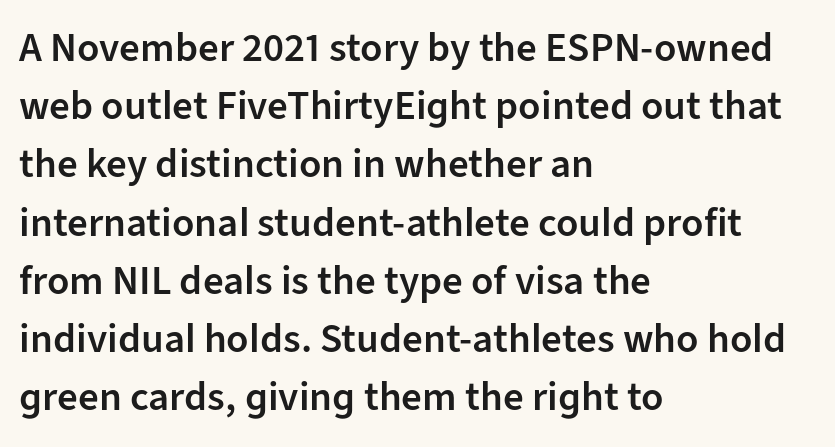
The image shows 41 px semibold sans-serif type, upright; set left-aligned, normal line spacing (1.42x), normal letter spacing, not underlined; low stroke contrast and a medium x-height.
